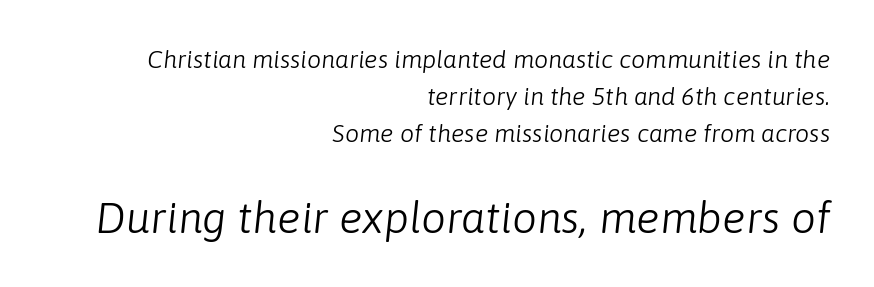
No letter is thick-stroked: the sample isn't bold. A typesetter would mark this as italic. How are the letters spaced? Ordinarily, with no added tracking. Here the second block reads like a headline and the first like body copy.
